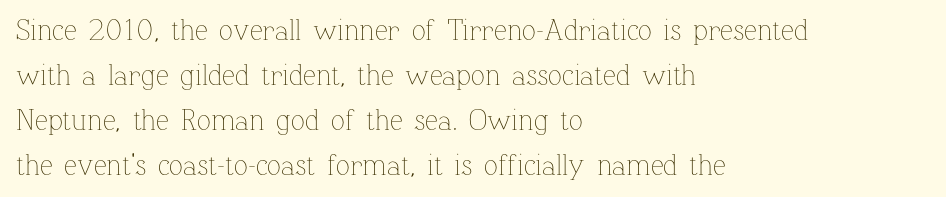
Q: Is the text bold? A: No.
Q: Is the text italic (slanted)? A: No, it is upright.
Q: Is the text underlined? A: No.
Q: How is the paragraph aligned? A: Left-aligned.
Q: Is the spacing between letters normal or unusually wide? A: Normal.
Q: Is the spacing between lines tight, normal or loose? A: Normal.
Q: Width (condensed, normal, or wide)? A: Normal.
Q: Stroke contrast? A: Low.
Q: x-height? A: Medium.
Q: Monospaced? A: No.
